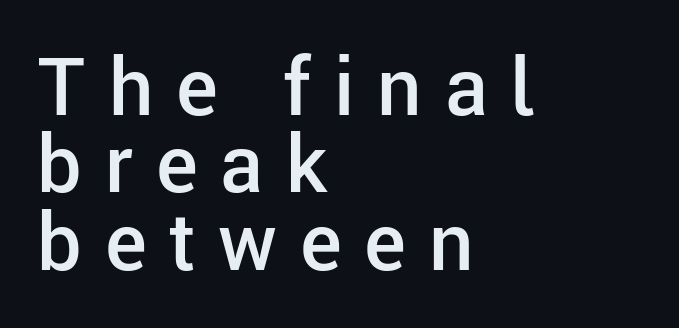
The image shows 79 px semibold sans-serif type, upright; set left-aligned, tight line spacing (0.98x), unusually wide letter spacing (+0.29 em), not underlined; low stroke contrast and a medium x-height.
